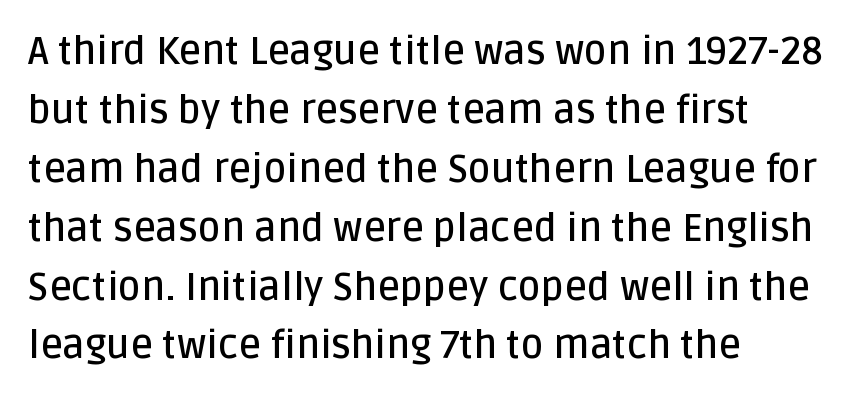
{"serif": "no", "italic": "no", "bold": "semi", "weight": "semibold", "width": "normal", "stroke_contrast": "low", "x_height": "large", "monospaced": "no", "underline": "no", "align": "left", "line_spacing": "normal", "line_spacing_ratio": 1.51, "letter_spacing": "normal", "letter_spacing_em": 0.0, "glyph_px": 39}
